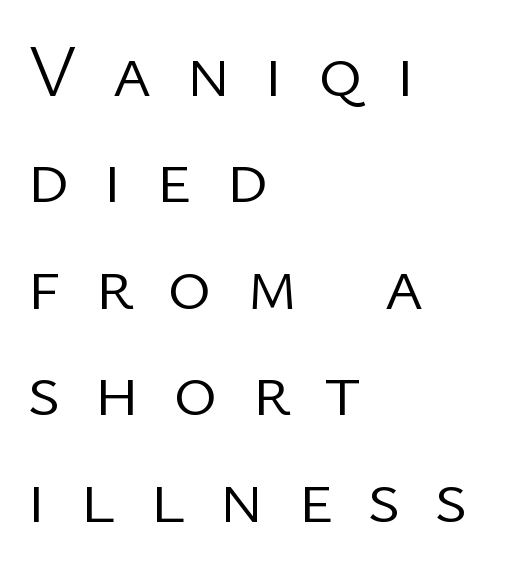
Q: Is the text bold? A: No.
Q: Is the text italic (slanted)? A: No, it is upright.
Q: Is the typeface a serif or a sans-serif typeface? A: Sans-serif.
Q: Is the text underlined? A: No.
Q: How is the paragraph aligned? A: Left-aligned.
Q: Is the spacing between letters normal or unusually wide? A: Unusually wide.
Q: Is the spacing between lines tight, normal or loose? A: Normal.
Q: Width (condensed, normal, or wide)? A: Normal.
Q: Stroke contrast? A: Low.
Q: x-height? A: Medium.
Q: Monospaced? A: No.
